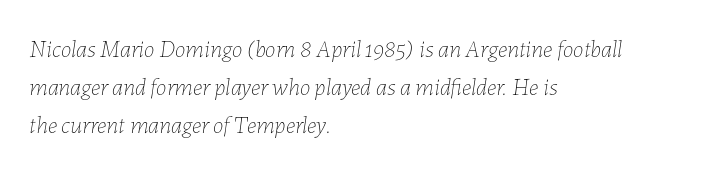
The text block is weighted toward the left margin, trailing off unevenly rightward. Decoration check: the copy has no underline. Look at the tracking — it's just the regular setting, nothing added. The face looks like a standard text weight, possibly lighter. The line-height multiplier appears to be the usual default. A typesetter would mark this as italic.
